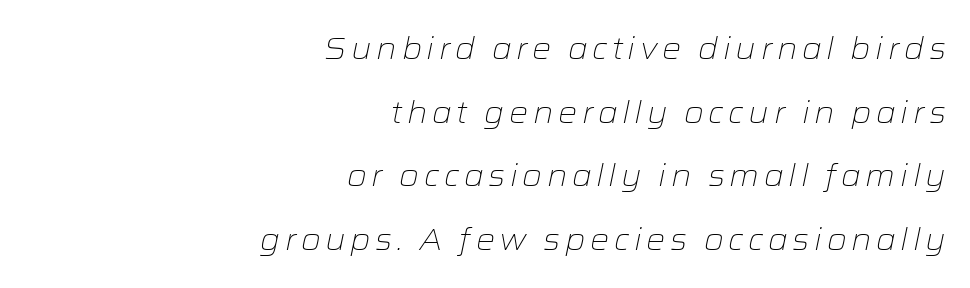
The image shows 30 px light, wide type, italic (leaning right); set right-aligned, loose line spacing (2.12x), not underlined; low stroke contrast and a medium x-height.
